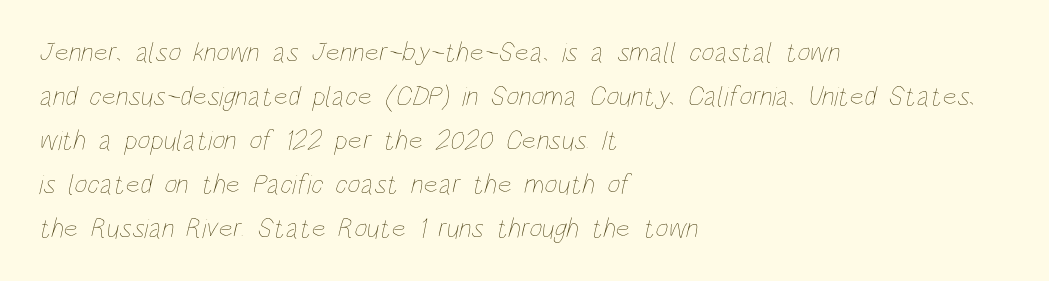
The image shows 28 px thin, condensed type; set left-aligned, normal line spacing (1.57x), normal letter spacing, not underlined; low stroke contrast and a large x-height.
